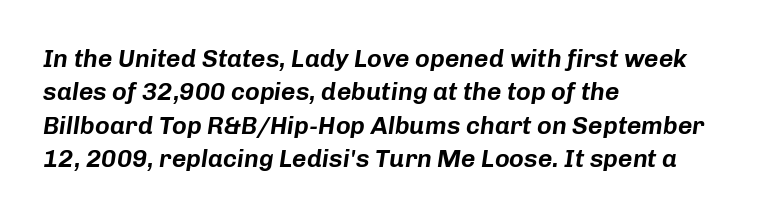
Q: Is the text italic (slanted)? A: Yes, it leans right by about 8 degrees.
Q: Is the text underlined? A: No.
Q: How is the paragraph aligned? A: Left-aligned.
Q: Is the spacing between letters normal or unusually wide? A: Normal.
Q: Is the spacing between lines tight, normal or loose? A: Normal.
